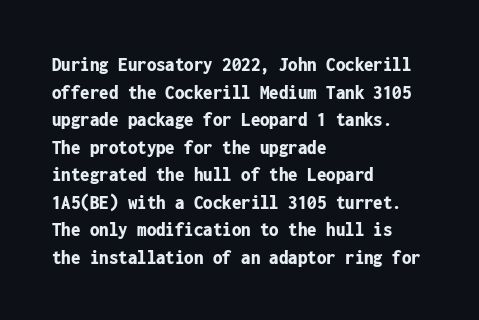
Q: Is the text bold? A: Yes.
Q: Is the text italic (slanted)? A: No, it is upright.
Q: Is the text underlined? A: No.
Q: How is the paragraph aligned? A: Left-aligned.
Q: Is the spacing between letters normal or unusually wide? A: Normal.
Q: Is the spacing between lines tight, normal or loose? A: Normal.
